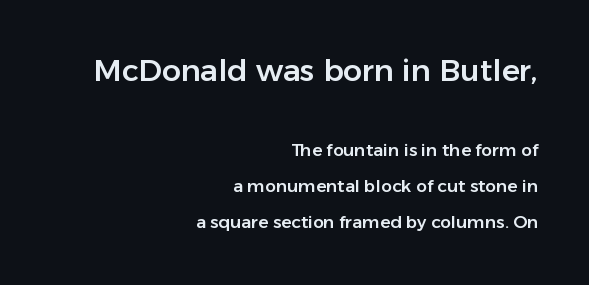
The passage shown is typed in a proportional face where columns would drift. Quick note: interline space is abundant. Here the first block reads like a headline and the second like body copy. Does the type have serifs? No, each stem ends abruptly.
